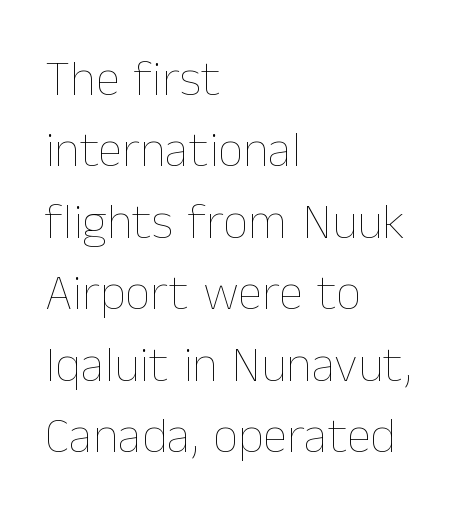
{"italic": "no", "bold": "no", "weight": "thin", "width": "normal", "stroke_contrast": "low", "x_height": "medium", "monospaced": "no", "underline": "no", "align": "left", "line_spacing": "normal", "line_spacing_ratio": 1.43, "letter_spacing": "normal", "letter_spacing_em": 0.0, "glyph_px": 50}
